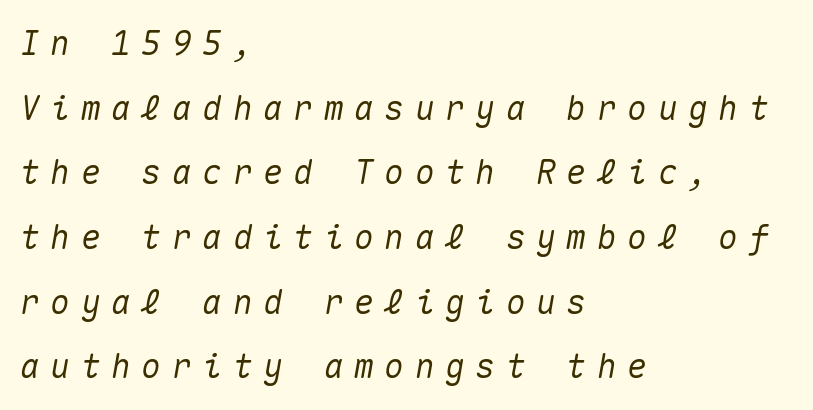
Q: Is the text italic (slanted)? A: Yes, it leans right by about 10 degrees.
Q: Is the text underlined? A: No.
Q: How is the paragraph aligned? A: Left-aligned.
Q: Is the spacing between letters normal or unusually wide? A: Unusually wide.
Q: Is the spacing between lines tight, normal or loose? A: Loose.
Q: Width (condensed, normal, or wide)? A: Normal.
Q: Stroke contrast? A: Medium.
Q: x-height? A: Medium.
Q: Monospaced? A: Yes.
